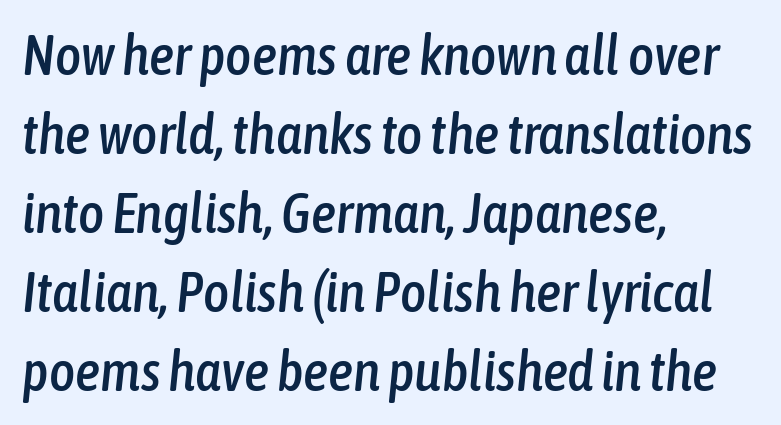
The leading is moderate, giving the passage an even texture. Clear beneath every line of the passage. The face used here is proportionally spaced, like ordinary book or web type. The compositor pushed each line to the left boundary. The axis of the letterforms is tilted away from vertical.
